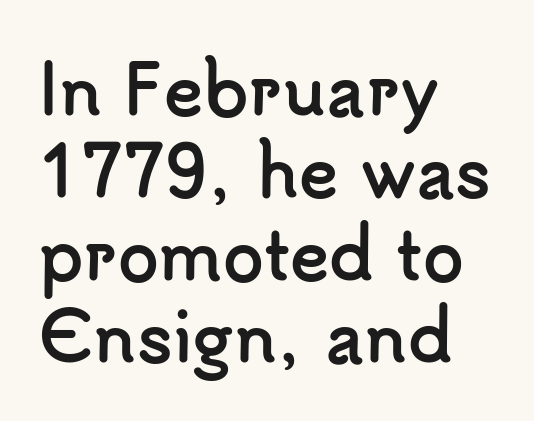
Check the space under the baseline: it is left empty. Leading matches the norm, producing a regular column. The font family rendered here belongs to the sans-serif group. Note the varied advance widths — an 'i' is clearly narrower than an 'm'. The font's upright variant was chosen for this text. Strong, thick strokes mark this as bold type.
